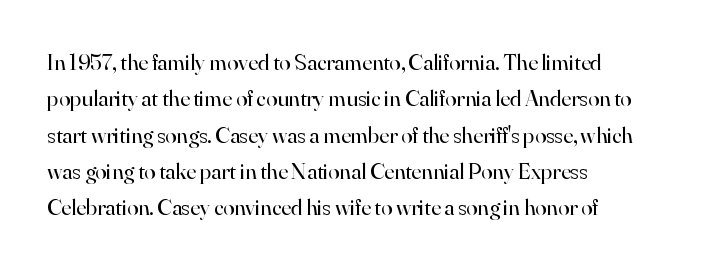
Q: Is the text bold? A: No.
Q: Is the text italic (slanted)? A: No, it is upright.
Q: Is the text underlined? A: No.
Q: How is the paragraph aligned? A: Left-aligned.
Q: Is the spacing between letters normal or unusually wide? A: Normal.
Q: Is the spacing between lines tight, normal or loose? A: Normal.
